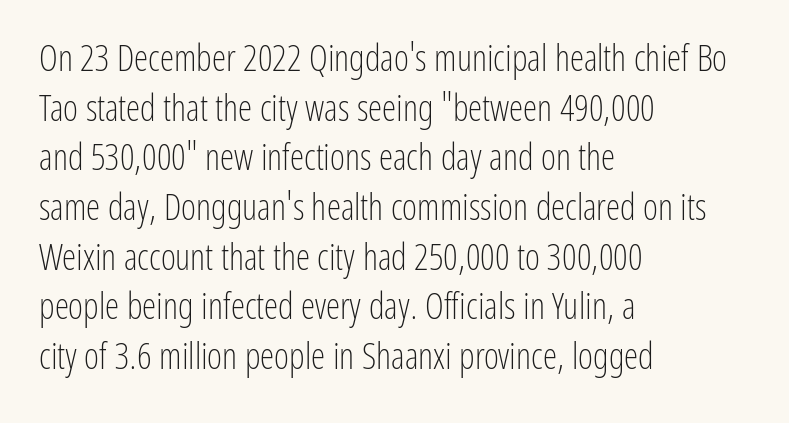
{"serif": "no", "italic": "no", "bold": "no", "weight": "light", "width": "condensed", "stroke_contrast": "low", "x_height": "medium", "monospaced": "no", "underline": "no", "align": "left", "line_spacing": "normal", "line_spacing_ratio": 1.38, "letter_spacing": "normal", "letter_spacing_em": 0.0, "glyph_px": 36}
